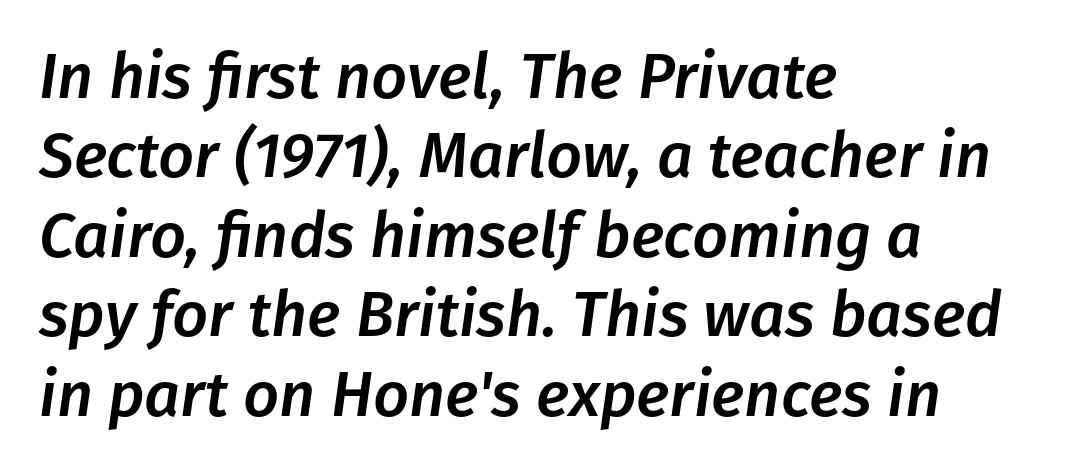
The image shows 63 px text type, italic (leaning right); set left-aligned, normal line spacing (1.26x), normal letter spacing, not underlined; low stroke contrast and a medium x-height.
